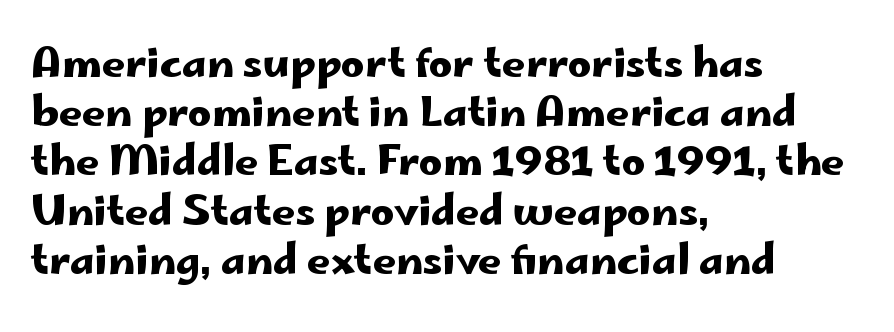
{"serif": "no", "italic": "no", "width": "wide", "stroke_contrast": "low", "x_height": "small", "monospaced": "no", "underline": "no", "align": "left", "line_spacing_ratio": 1.2, "letter_spacing": "normal", "letter_spacing_em": 0.0, "glyph_px": 41}
